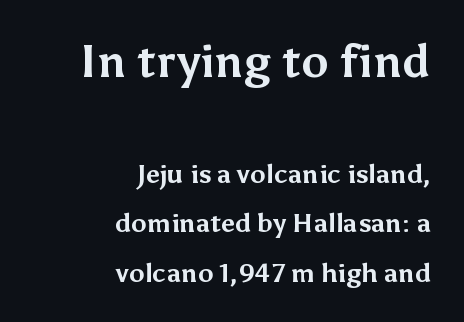
{"serif": "no", "italic": "no", "bold": "yes", "weight": "bold", "width": "normal", "stroke_contrast": "medium", "x_height": "medium", "monospaced": "no", "underline": "no", "align": "right", "line_spacing": "loose", "line_spacing_ratio": 1.91, "letter_spacing": "normal", "letter_spacing_em": 0.0, "larger_block": "first", "size_ratio": 1.77, "glyph_px": 46}
